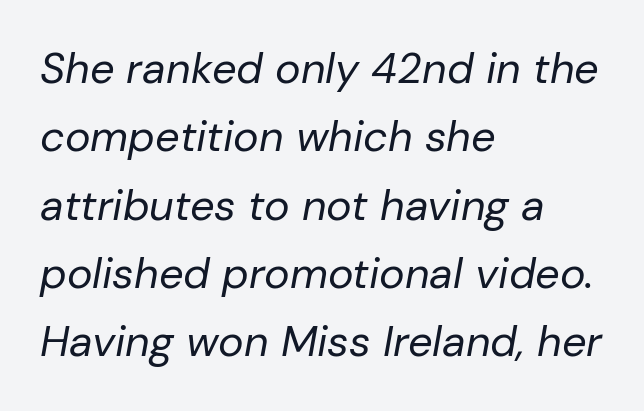
{"italic": "yes", "lean": "right", "slant_degrees": 10, "bold": "no", "weight": "regular", "width": "normal", "stroke_contrast": "low", "x_height": "medium", "monospaced": "no", "underline": "no", "align": "left", "line_spacing": "normal", "line_spacing_ratio": 1.59, "letter_spacing": "normal", "letter_spacing_em": 0.0, "glyph_px": 43}
